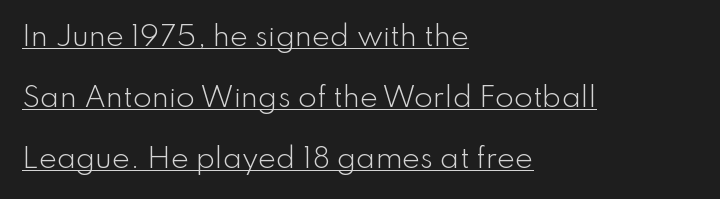
This sample trades compactness for vertical openness between lines. You can tell it's not italic because the verticals are truly vertical. This is not heavy type; no bold has been used. Does extra space separate the letters? No, they use regular spacing. What decoration does the sample have? An underline. If you drew a ruler down the left edge, every line would touch it.
